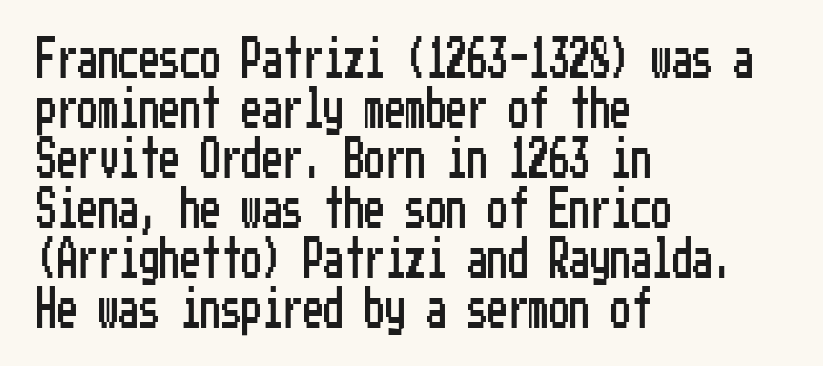
Q: Is the text italic (slanted)? A: No, it is upright.
Q: Is the typeface a serif or a sans-serif typeface? A: Sans-serif.
Q: Is the text underlined? A: No.
Q: How is the paragraph aligned? A: Left-aligned.
Q: Is the spacing between letters normal or unusually wide? A: Normal.
Q: Width (condensed, normal, or wide)? A: Condensed.
Q: Stroke contrast? A: Low.
Q: x-height? A: Medium.
